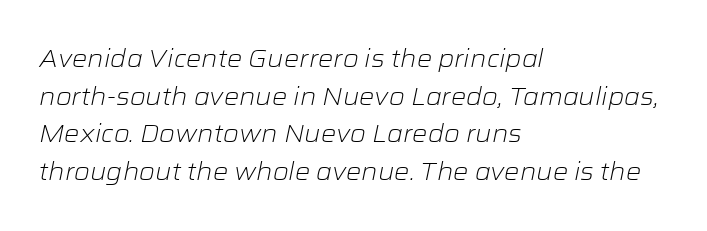
The image shows 24 px text type, italic (leaning right); set left-aligned, normal line spacing (1.57x), normal letter spacing, not underlined.
